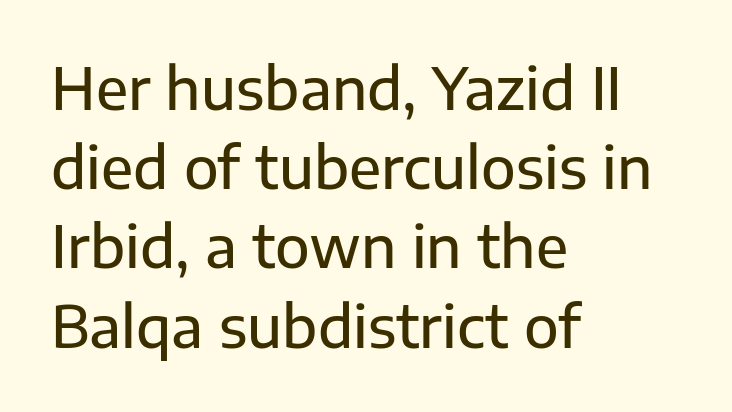
The image shows 57 px sans-serif type, upright; set left-aligned, normal line spacing (1.39x), normal letter spacing, not underlined; low stroke contrast and a medium x-height.
